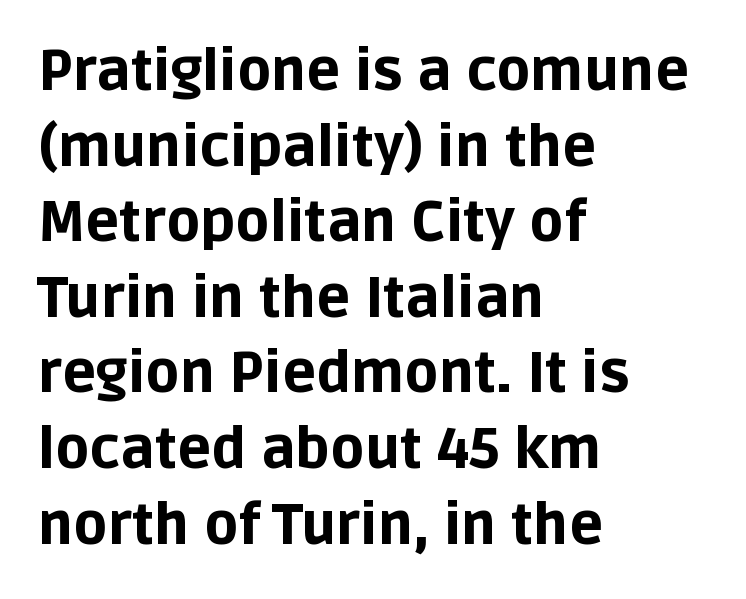
The image shows 56 px bold sans-serif type, upright; set left-aligned, normal line spacing (1.35x), normal letter spacing, not underlined; low stroke contrast and a large x-height.
